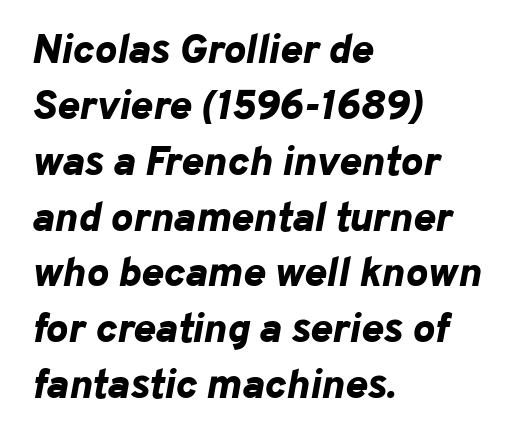
A bare baseline throughout the passage. Each glyph is drawn with heavy, bold strokes. Vertical spacing — default. These lines are set flush left with a ragged right edge. There's an unmistakable incline to the writing here. Character widths vary here, with narrow letters taking less room than wide ones.
